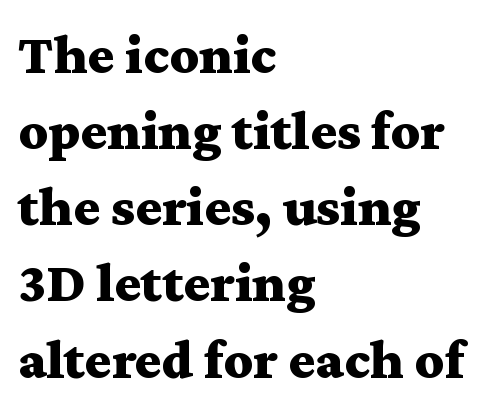
{"serif": "yes", "italic": "no", "bold": "yes", "weight": "bold", "width": "wide", "stroke_contrast": "medium", "x_height": "medium", "monospaced": "no", "underline": "no", "align": "left", "line_spacing": "normal", "line_spacing_ratio": 1.36, "letter_spacing": "normal", "letter_spacing_em": 0.0, "glyph_px": 56}
